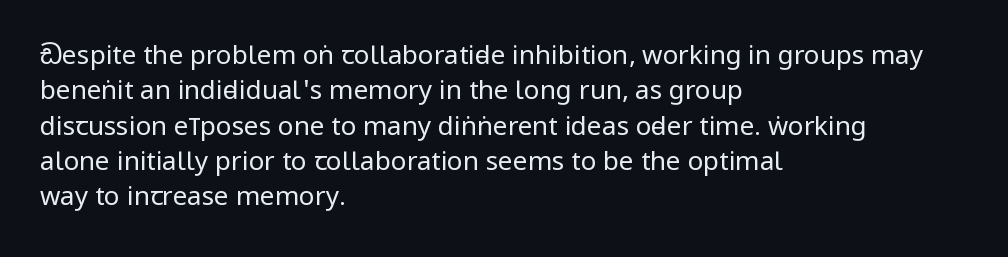
Q: Is the text bold? A: No.
Q: Is the text italic (slanted)? A: No, it is upright.
Q: Is the text underlined? A: No.
Q: How is the paragraph aligned? A: Left-aligned.
Q: Is the spacing between letters normal or unusually wide? A: Normal.
Q: Is the spacing between lines tight, normal or loose? A: Normal.
